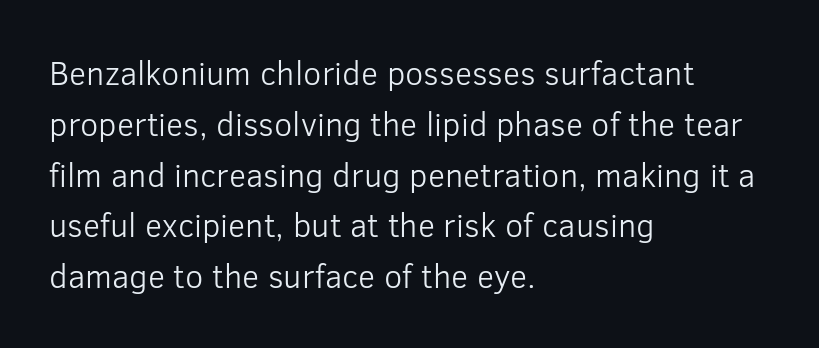
Q: Is the text bold? A: No.
Q: Is the text italic (slanted)? A: No, it is upright.
Q: Is the typeface a serif or a sans-serif typeface? A: Sans-serif.
Q: Is the text underlined? A: No.
Q: How is the paragraph aligned? A: Left-aligned.
Q: Is the spacing between letters normal or unusually wide? A: Normal.
Q: Is the spacing between lines tight, normal or loose? A: Normal.
Q: Width (condensed, normal, or wide)? A: Normal.
Q: Stroke contrast? A: Low.
Q: x-height? A: Medium.
Q: Monospaced? A: No.
